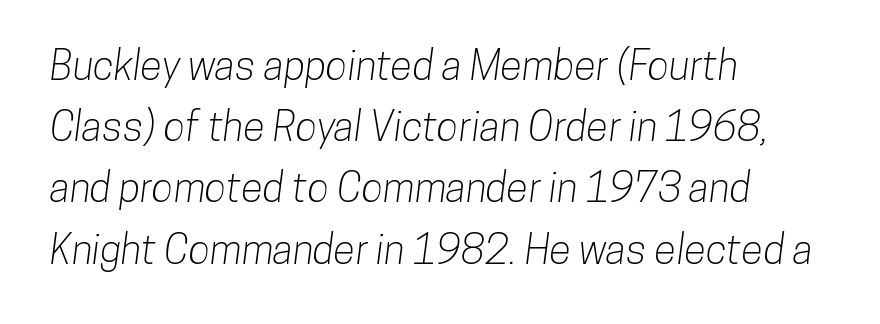
Q: Is the typeface a serif or a sans-serif typeface? A: Sans-serif.
Q: Is the text underlined? A: No.
Q: How is the paragraph aligned? A: Left-aligned.
Q: Is the spacing between letters normal or unusually wide? A: Normal.
Q: Is the spacing between lines tight, normal or loose? A: Normal.
Q: Width (condensed, normal, or wide)? A: Condensed.
Q: Stroke contrast? A: Low.
Q: x-height? A: Medium.
Q: Monospaced? A: No.
